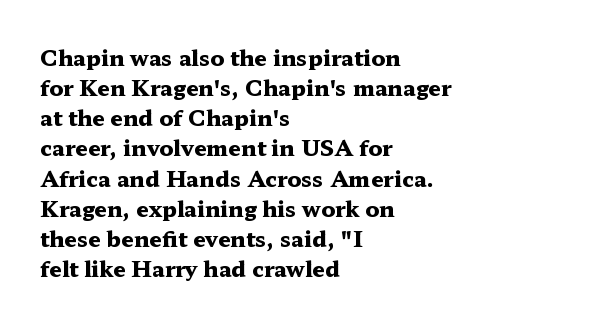
The paragraph shown leans on its left margin. This block has exactly the height ordinary leading produces. Italic: no, the glyphs are upright roman. The baseline area is clear.
